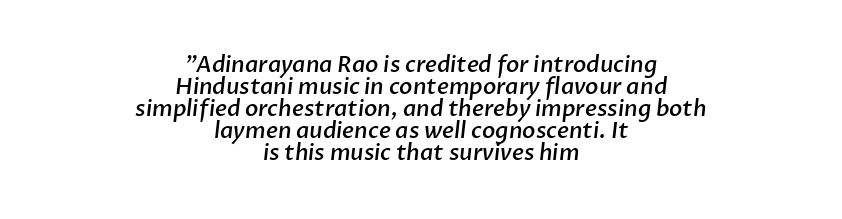
The image shows 22 px text type; set centered, tight line spacing (1.0x), normal letter spacing, not underlined.
